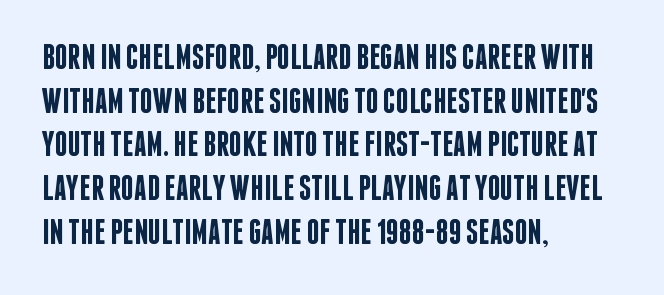
{"serif": "no", "italic": "no", "bold": "semi", "weight": "semibold", "width": "condensed", "stroke_contrast": "low", "x_height": "large", "monospaced": "no", "underline": "no", "align": "left", "line_spacing": "normal", "line_spacing_ratio": 1.25, "letter_spacing": "normal", "letter_spacing_em": 0.0, "glyph_px": 35}
